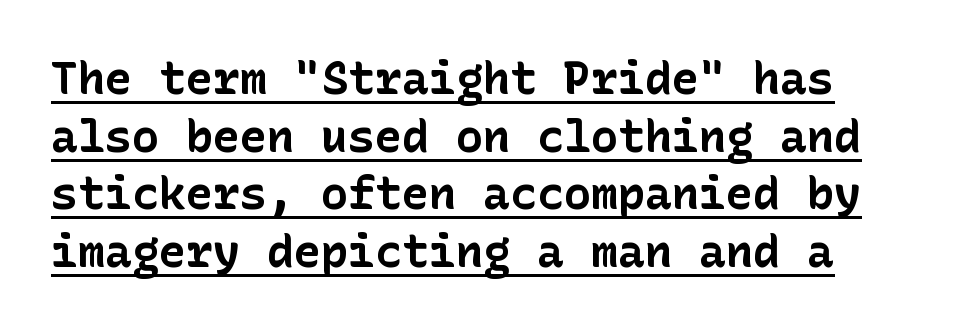
Emphasis by weight is at full strength: bold. The designer went with a sans here, leaving each stem footless. A normal amount of white space separates one row of letters from the next. What stands out about the letter spacing? Nothing — it is the standard amount. Designer's note — italics off, roman on.
